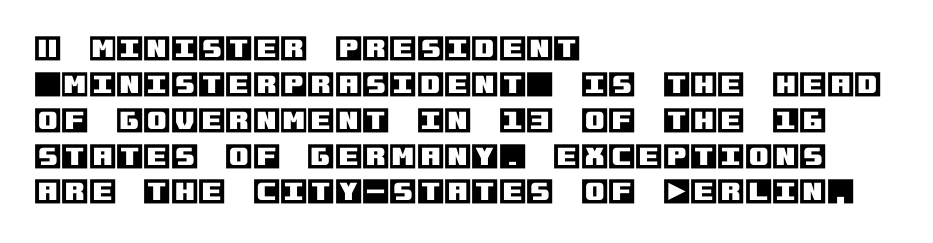
Q: Is the text italic (slanted)? A: No, it is upright.
Q: Is the text underlined? A: No.
Q: How is the paragraph aligned? A: Left-aligned.
Q: Is the spacing between letters normal or unusually wide? A: Normal.
Q: Is the spacing between lines tight, normal or loose? A: Normal.
Q: Width (condensed, normal, or wide)? A: Normal.
Q: x-height? A: Large.
